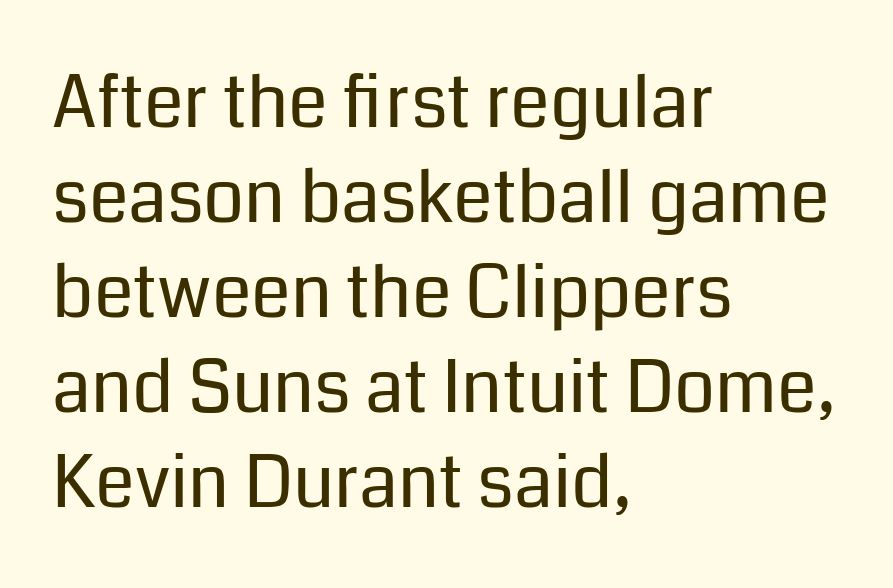
The typeface chosen for these lines omits serifs. The rendering uses a moderate line-height, typical for paragraphs. Posture: upright roman. The letters sit at their default tracking, neither squeezed nor spread.
